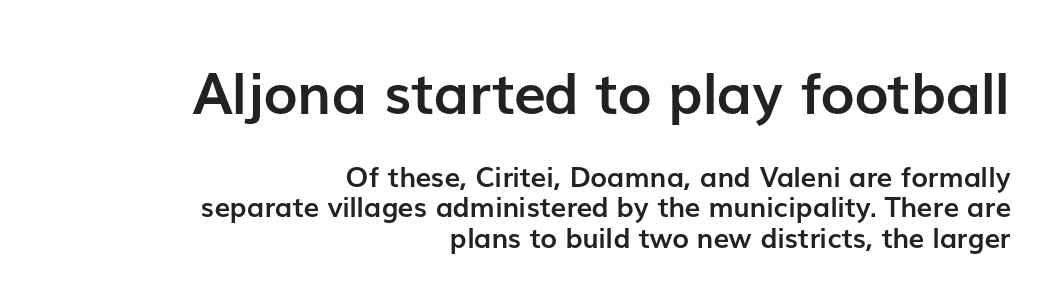
Q: Is the text bold? A: Yes.
Q: Is the text italic (slanted)? A: No, it is upright.
Q: Is the typeface a serif or a sans-serif typeface? A: Sans-serif.
Q: Is the text underlined? A: No.
Q: How is the paragraph aligned? A: Right-aligned.
Q: Is the spacing between letters normal or unusually wide? A: Normal.
Q: Is the spacing between lines tight, normal or loose? A: Tight.
Q: Which block of text is set in a larger size, the first (top) or the second (bottom)? A: The first (top) one.
Q: Width (condensed, normal, or wide)? A: Normal.
Q: Stroke contrast? A: Low.
Q: x-height? A: Medium.
Q: Monospaced? A: No.
